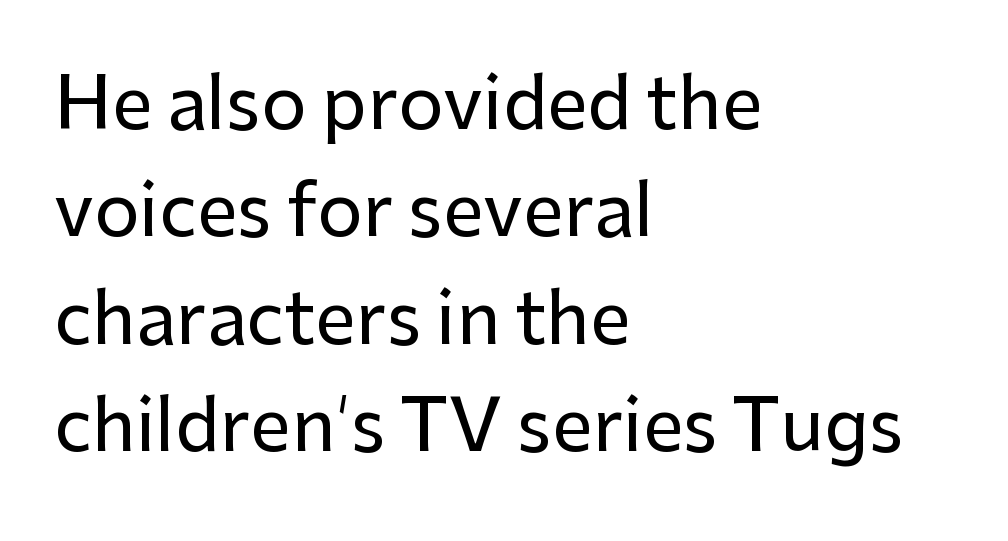
Plain, unruled lines of type. Looks like regular typesetting: each glyph gets only the width it needs. Regarding serifs, this sample does without them. When letters stand straight like this, we call the style roman or upright. How are the letters spaced? Ordinarily, with no added tracking.
